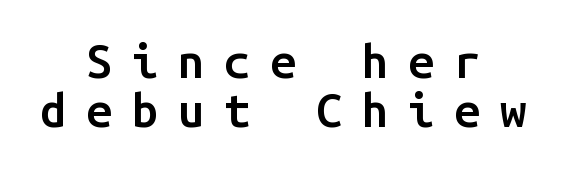
The image shows 47 px semibold sans-serif type, upright, monospaced; set centered, tight line spacing (1.05x), unusually wide letter spacing (+0.42 em), not underlined; low stroke contrast and a medium x-height.
